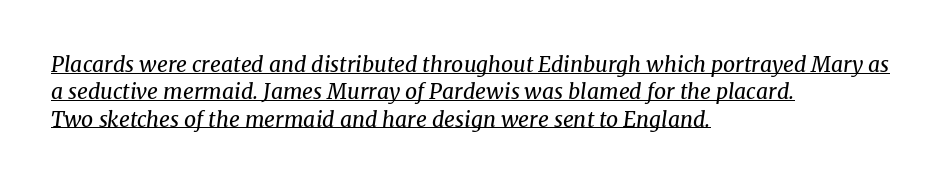
The image shows 21 px text type, italic (leaning right); set left-aligned, normal line spacing (1.3x), normal letter spacing, underlined.
